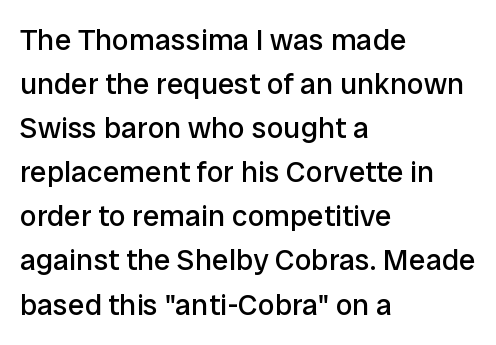
The image shows 30 px regular-weight sans-serif type, upright; set left-aligned, normal line spacing (1.47x), normal letter spacing, not underlined; low stroke contrast and a medium x-height.
